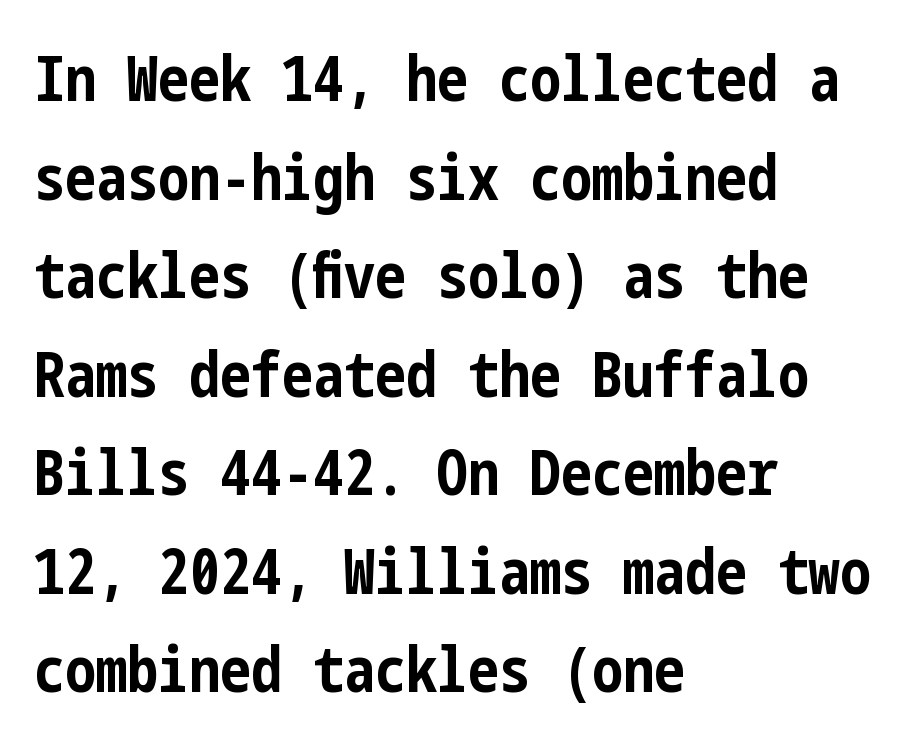
Q: Is the text bold? A: Yes.
Q: Is the text italic (slanted)? A: No, it is upright.
Q: Is the typeface a serif or a sans-serif typeface? A: Sans-serif.
Q: Is the text underlined? A: No.
Q: How is the paragraph aligned? A: Left-aligned.
Q: Is the spacing between letters normal or unusually wide? A: Normal.
Q: Is the spacing between lines tight, normal or loose? A: Normal.
Q: Width (condensed, normal, or wide)? A: Condensed.
Q: Stroke contrast? A: Low.
Q: x-height? A: Medium.
